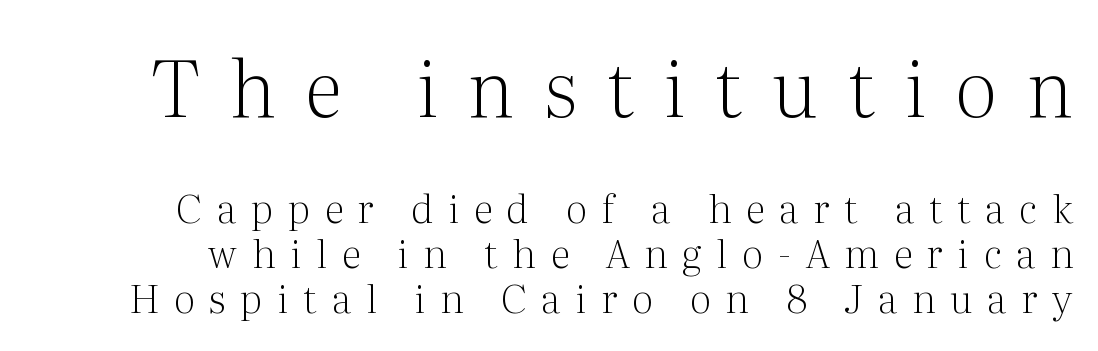
The image shows 78 px light serif type, upright; set tight line spacing (1.15x), unusually wide letter spacing (+0.38 em), not underlined; the first (top) block is 2.0x larger; medium stroke contrast and a medium x-height.
